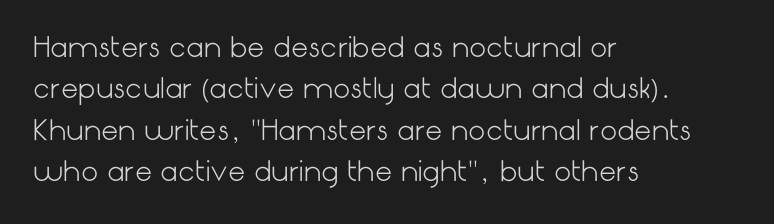
Q: Is the text bold? A: No.
Q: Is the text italic (slanted)? A: No, it is upright.
Q: Is the text underlined? A: No.
Q: How is the paragraph aligned? A: Left-aligned.
Q: Is the spacing between letters normal or unusually wide? A: Normal.
Q: Is the spacing between lines tight, normal or loose? A: Normal.
